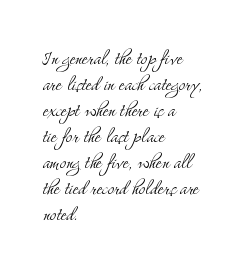
{"bold": "no", "underline": "no", "align": "left", "line_spacing": "tight", "line_spacing_ratio": 1.08, "letter_spacing": "normal", "letter_spacing_em": 0.0, "glyph_px": 24}
